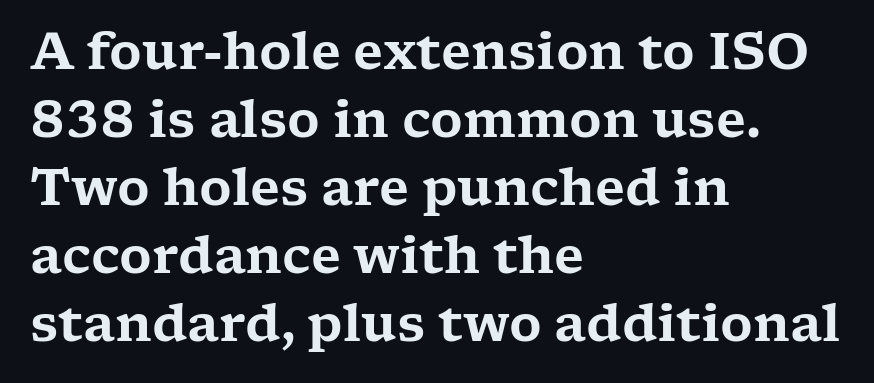
Q: Is the text italic (slanted)? A: No, it is upright.
Q: Is the typeface a serif or a sans-serif typeface? A: Serif.
Q: Is the text underlined? A: No.
Q: How is the paragraph aligned? A: Left-aligned.
Q: Is the spacing between letters normal or unusually wide? A: Normal.
Q: Is the spacing between lines tight, normal or loose? A: Normal.
Q: Width (condensed, normal, or wide)? A: Wide.
Q: Stroke contrast? A: Low.
Q: x-height? A: Medium.
Q: Monospaced? A: No.
